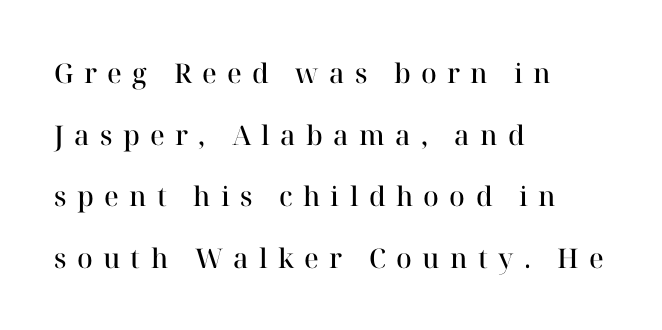
The image shows 27 px text type, upright; set left-aligned, loose line spacing (2.28x), unusually wide letter spacing (+0.38 em), not underlined.
